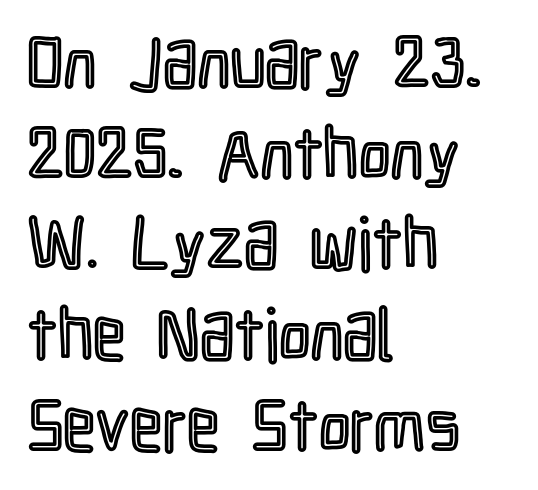
Q: Is the text italic (slanted)? A: No, it is upright.
Q: Is the text underlined? A: No.
Q: How is the paragraph aligned? A: Left-aligned.
Q: Is the spacing between letters normal or unusually wide? A: Normal.
Q: Is the spacing between lines tight, normal or loose? A: Normal.
Q: Width (condensed, normal, or wide)? A: Condensed.
Q: x-height? A: Medium.
Q: Monospaced? A: No.
